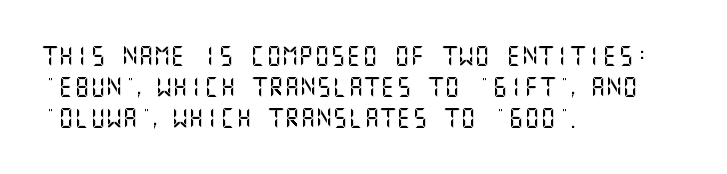
You could call the tracking neutral — neither tight nor loose. No italicization has been applied; the sample stays upright. Just letters on the line, the space beneath them empty. Compared with typical paragraphs, the rows here are spaced about the same.
